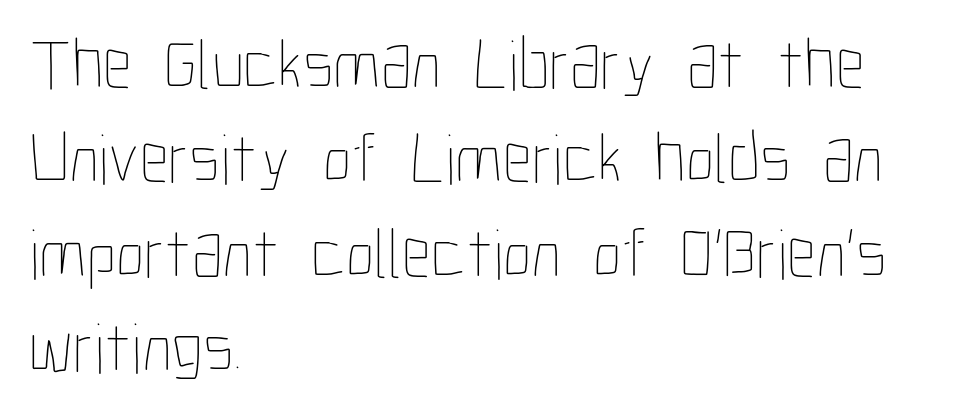
Q: Is the text bold? A: No.
Q: Is the text italic (slanted)? A: No, it is upright.
Q: Is the text underlined? A: No.
Q: How is the paragraph aligned? A: Left-aligned.
Q: Is the spacing between letters normal or unusually wide? A: Normal.
Q: Is the spacing between lines tight, normal or loose? A: Normal.
Q: Width (condensed, normal, or wide)? A: Condensed.
Q: Stroke contrast? A: Low.
Q: x-height? A: Medium.
Q: Monospaced? A: No.
